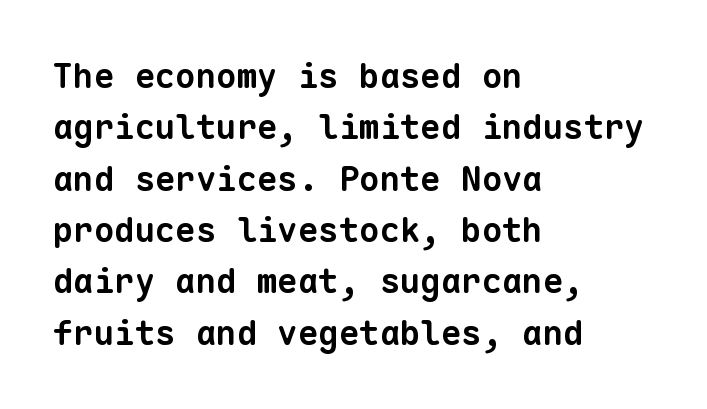
Q: Is the text bold? A: Yes.
Q: Is the typeface a serif or a sans-serif typeface? A: Sans-serif.
Q: Is the text underlined? A: No.
Q: How is the paragraph aligned? A: Left-aligned.
Q: Is the spacing between letters normal or unusually wide? A: Normal.
Q: Is the spacing between lines tight, normal or loose? A: Normal.
Q: Width (condensed, normal, or wide)? A: Normal.
Q: Stroke contrast? A: Low.
Q: x-height? A: Medium.
Q: Monospaced? A: Yes.
